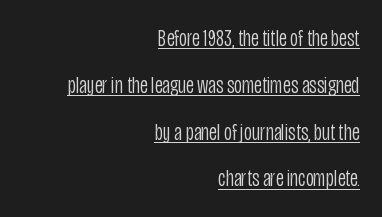
Q: Is the text bold? A: No.
Q: Is the text italic (slanted)? A: No, it is upright.
Q: Is the text underlined? A: Yes.
Q: How is the paragraph aligned? A: Right-aligned.
Q: Is the spacing between letters normal or unusually wide? A: Normal.
Q: Is the spacing between lines tight, normal or loose? A: Loose.
